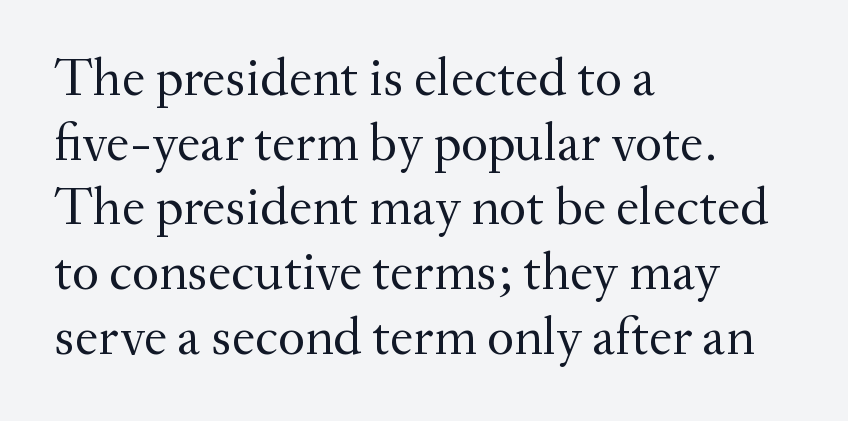
{"serif": "yes", "italic": "no", "bold": "no", "weight": "regular", "width": "normal", "stroke_contrast": "medium", "x_height": "small", "monospaced": "no", "underline": "no", "align": "left", "line_spacing_ratio": 1.22, "letter_spacing": "normal", "letter_spacing_em": 0.0, "glyph_px": 53}
